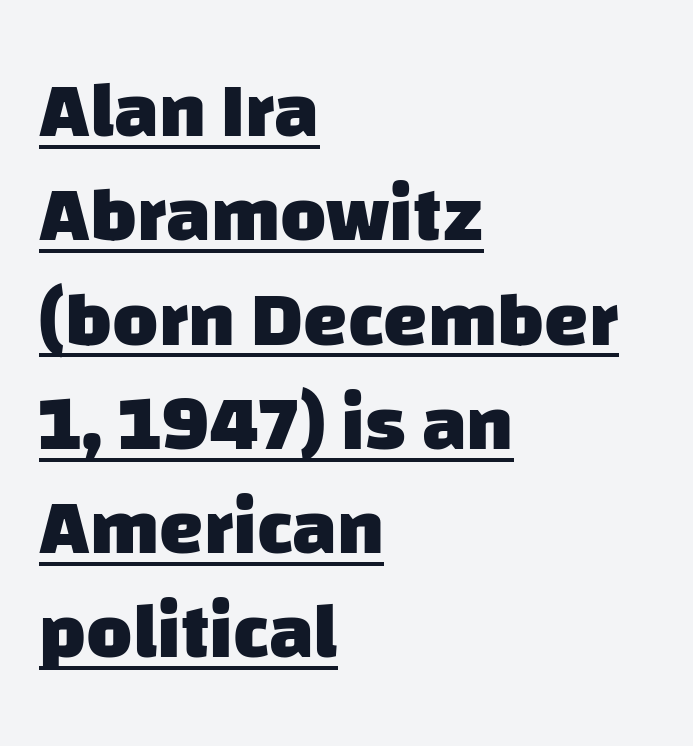
Q: Is the text bold? A: Yes.
Q: Is the typeface a serif or a sans-serif typeface? A: Sans-serif.
Q: Is the text underlined? A: Yes.
Q: How is the paragraph aligned? A: Left-aligned.
Q: Is the spacing between letters normal or unusually wide? A: Normal.
Q: Is the spacing between lines tight, normal or loose? A: Normal.
Q: Width (condensed, normal, or wide)? A: Normal.
Q: Stroke contrast? A: Low.
Q: x-height? A: Large.
Q: Monospaced? A: No.
